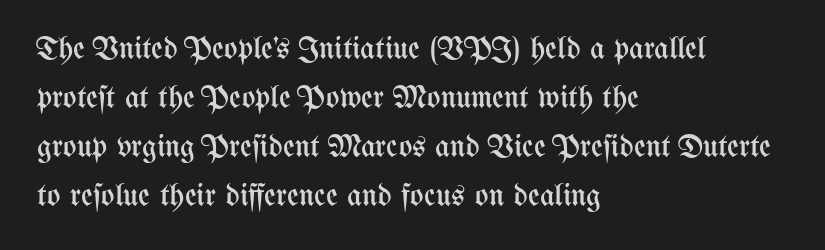
Upright lettering throughout. The paragraph has a hard left edge and a soft right edge. How are the letters spaced? Ordinarily, with no added tracking. The passage shown is typed in a proportional face where columns would drift.
